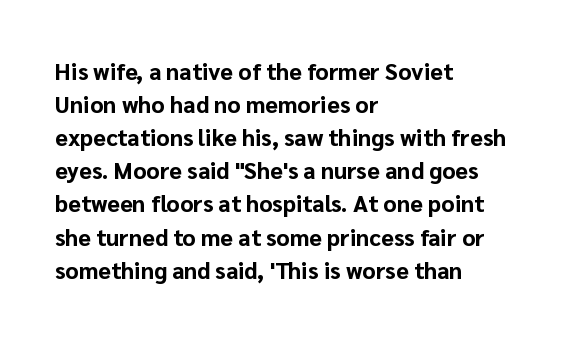
Q: Is the text bold? A: Yes.
Q: Is the text italic (slanted)? A: No, it is upright.
Q: Is the text underlined? A: No.
Q: How is the paragraph aligned? A: Left-aligned.
Q: Is the spacing between letters normal or unusually wide? A: Normal.
Q: Is the spacing between lines tight, normal or loose? A: Normal.
